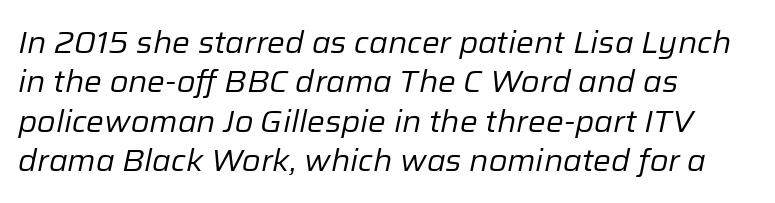
The space beneath each line is pristine and unruled. Nothing unusual about the tracking: characters are spaced as the font intends. Evenly set lines give the paragraph a standard silhouette. Is the block centered? No — it sits flush against the left margin.
